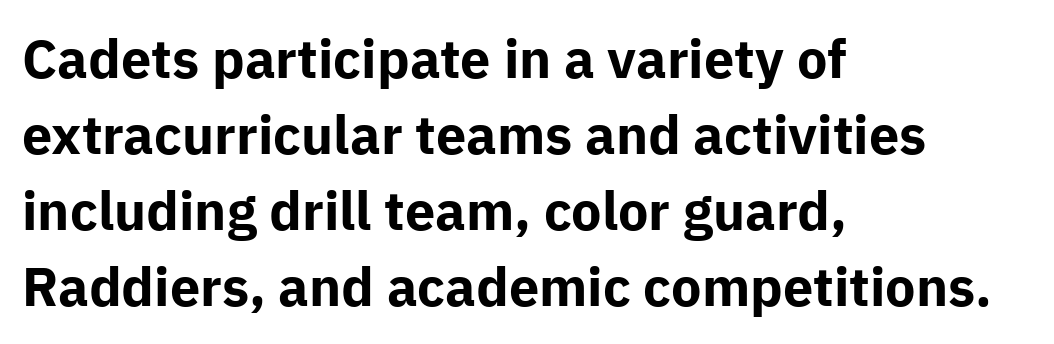
The sample has been set heavy, in full bold. A sans-serif font was chosen for this passage. Posture: vertical. A normal amount of white space separates one row of letters from the next. Decoration check: the copy has no underline.
